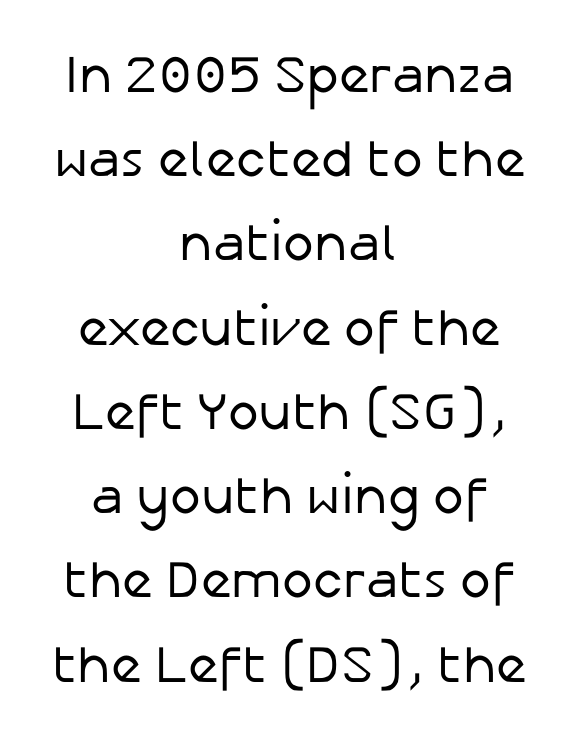
Q: Is the text bold? A: No.
Q: Is the text italic (slanted)? A: No, it is upright.
Q: Is the typeface a serif or a sans-serif typeface? A: Sans-serif.
Q: Is the text underlined? A: No.
Q: How is the paragraph aligned? A: Centered.
Q: Is the spacing between letters normal or unusually wide? A: Normal.
Q: Is the spacing between lines tight, normal or loose? A: Normal.
Q: Width (condensed, normal, or wide)? A: Normal.
Q: Stroke contrast? A: Low.
Q: x-height? A: Medium.
Q: Monospaced? A: No.
